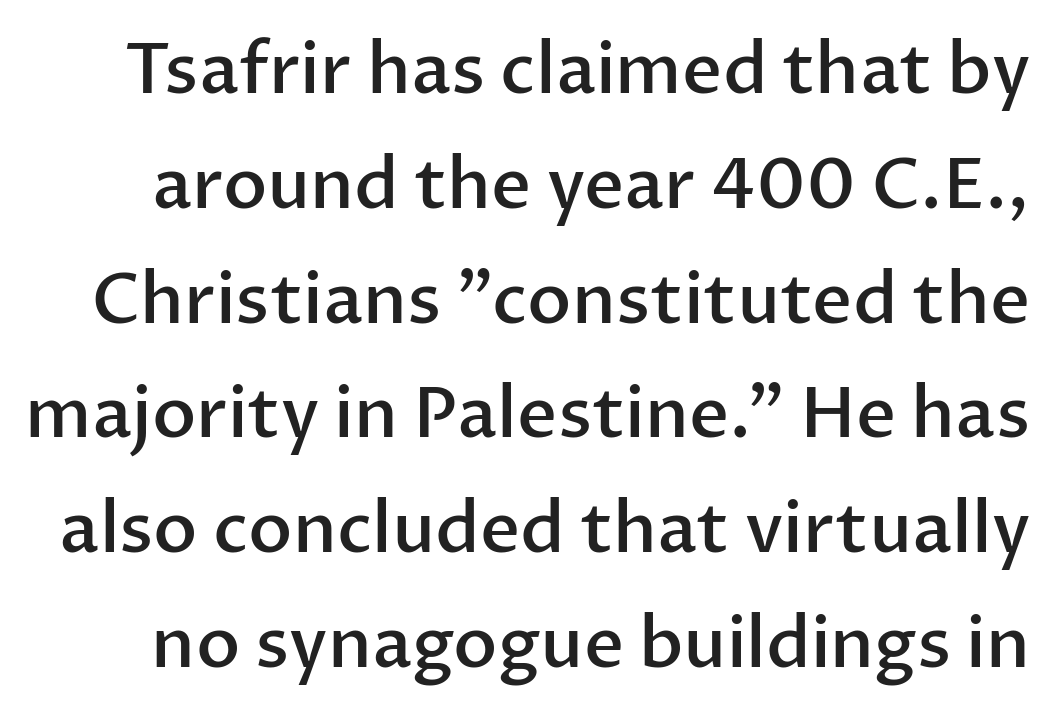
The image shows 70 px semibold sans-serif type, upright; set normal line spacing (1.64x), normal letter spacing, not underlined; low stroke contrast and a medium x-height.
